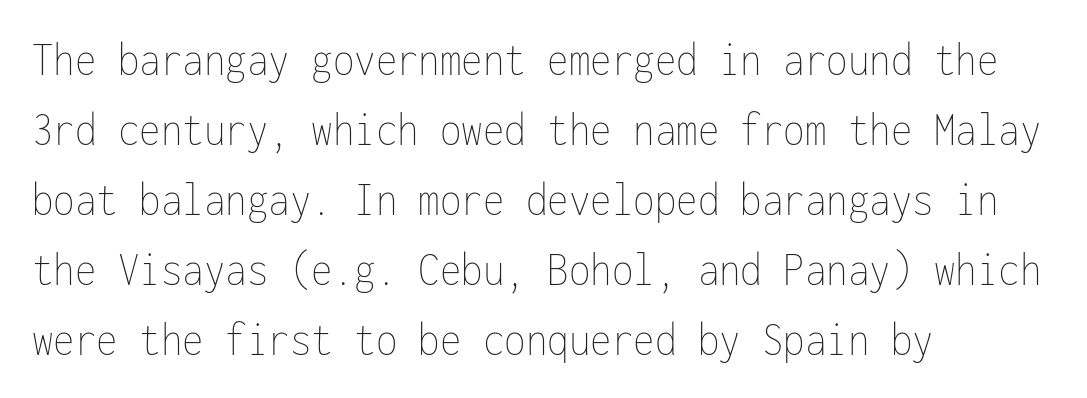
{"italic": "no", "bold": "no", "weight": "thin", "width": "condensed", "stroke_contrast": "low", "x_height": "medium", "monospaced": "yes", "underline": "no", "align": "left", "line_spacing": "normal", "line_spacing_ratio": 1.43, "letter_spacing": "normal", "letter_spacing_em": 0.0, "glyph_px": 49}
